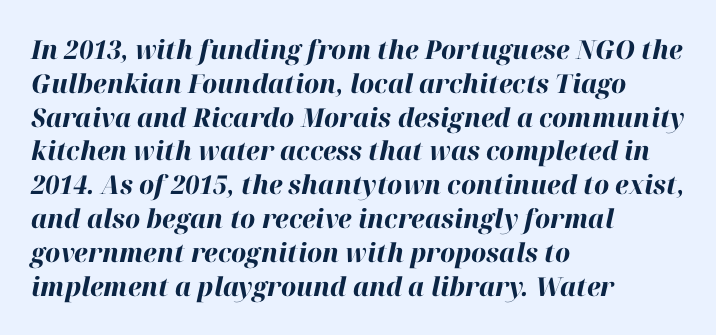
You can tell it's italic because the verticals aren't actually vertical. Line spacing here is normal. The rendering anchors every line to the left-hand side. Every letter is thick-stroked: bold, no question. Beneath every word, the page is bare. In terms of letterspacing, this is plain default setting.
